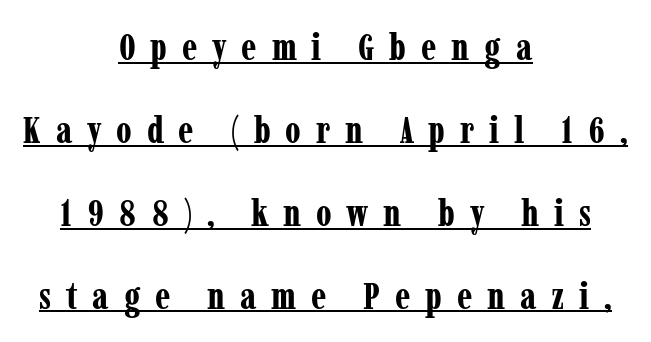
Does the weight exceed regular? Yes, all the way to bold. Yep, those are serifs on the letters. These lines are rendered in a variable-pitch font. Horizontally, the lines are justified to the midpoint only.
